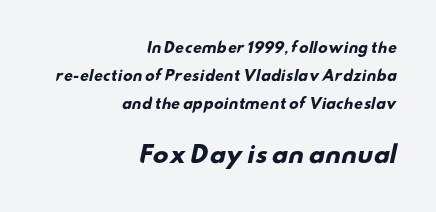
{"bold": "yes", "underline": "no", "align": "right", "line_spacing": "loose", "line_spacing_ratio": 1.99, "letter_spacing": "normal", "letter_spacing_em": 0.0, "larger_block": "second", "size_ratio": 1.64, "glyph_px": 23}
